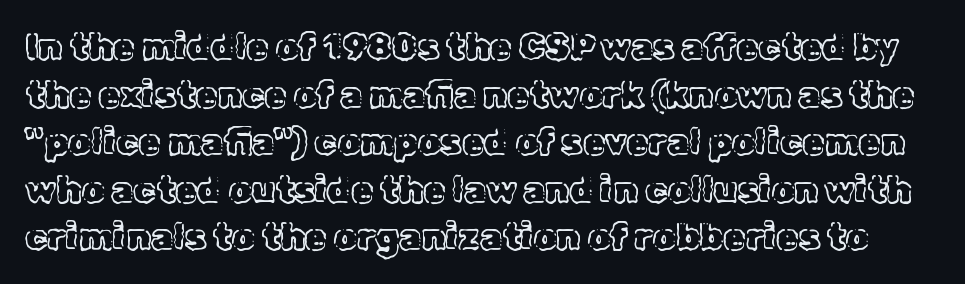
Q: Is the text italic (slanted)? A: No, it is upright.
Q: Is the text underlined? A: No.
Q: Is the spacing between letters normal or unusually wide? A: Normal.
Q: Is the spacing between lines tight, normal or loose? A: Normal.
Q: Width (condensed, normal, or wide)? A: Normal.
Q: x-height? A: Medium.
Q: Monospaced? A: No.
